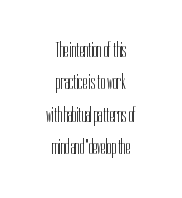
Baseline-to-baseline distance is the conventional proportion of letter height. The strip under each line holds only bare page. A student would call this center alignment; a typographer would say set centered. Is the type heavy? It reads as light-to-regular instead. Between one letter and the next there's only the usual sliver of space. You can tell it's not italic because the verticals are truly vertical.
